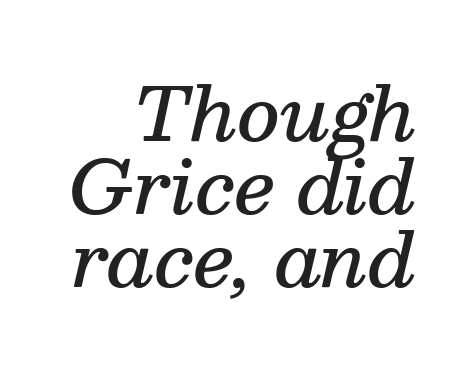
Q: Is the text bold? A: Semi-bold.
Q: Is the text italic (slanted)? A: Yes, it leans right by about 13 degrees.
Q: Is the typeface a serif or a sans-serif typeface? A: Serif.
Q: Is the text underlined? A: No.
Q: How is the paragraph aligned? A: Right-aligned.
Q: Is the spacing between letters normal or unusually wide? A: Normal.
Q: Is the spacing between lines tight, normal or loose? A: Tight.
Q: Width (condensed, normal, or wide)? A: Normal.
Q: Stroke contrast? A: Medium.
Q: x-height? A: Medium.
Q: Monospaced? A: No.
